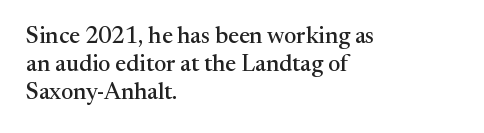
The image shows 23 px text type, upright; set left-aligned, line spacing 1.22x, normal letter spacing, not underlined.
